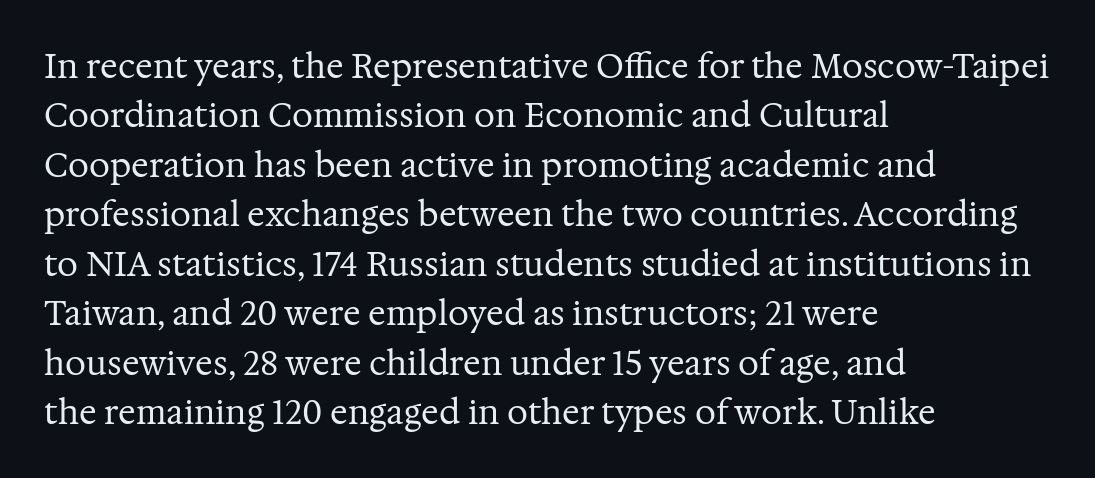
Q: Is the text bold? A: No.
Q: Is the text italic (slanted)? A: No, it is upright.
Q: Is the typeface a serif or a sans-serif typeface? A: Serif.
Q: Is the text underlined? A: No.
Q: How is the paragraph aligned? A: Left-aligned.
Q: Is the spacing between letters normal or unusually wide? A: Normal.
Q: Is the spacing between lines tight, normal or loose? A: Normal.
Q: Width (condensed, normal, or wide)? A: Normal.
Q: Stroke contrast? A: Medium.
Q: x-height? A: Medium.
Q: Monospaced? A: No.
